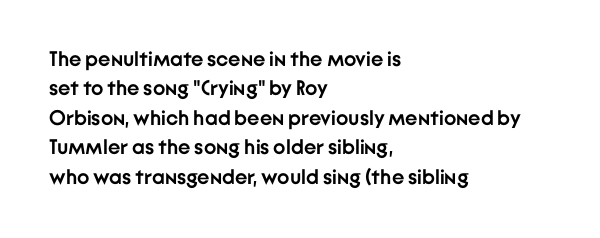
Posture: upright roman. Underlining? Definitely not there. Each line starts at the same left margin while the right side varies. Stroke thickness is high; the sample reads as a true bold. The block of text has a typical density, with ordinary space between rows.
